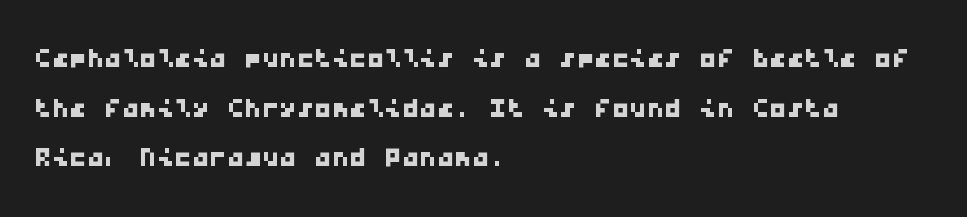
The image shows 35 px wide sans-serif type, monospaced; set left-aligned, normal line spacing (1.42x), normal letter spacing, not underlined; low stroke contrast and a medium x-height.
